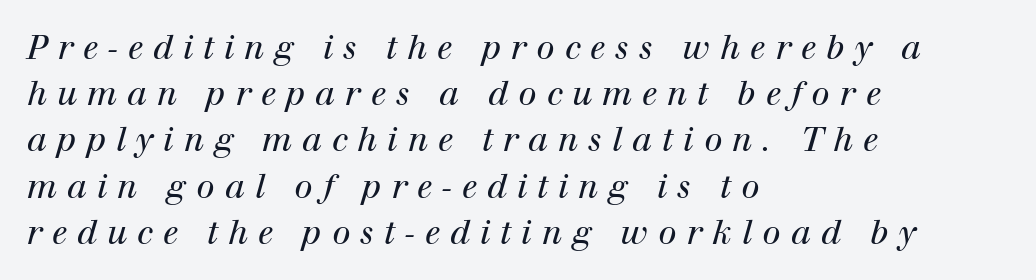
The image shows 33 px regular-weight serif type, italic (leaning right); set left-aligned, normal line spacing (1.4x), unusually wide letter spacing (+0.3 em), not underlined; high stroke contrast and a medium x-height.
